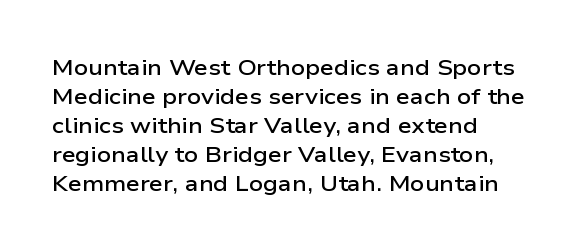
The image shows 22 px text type, upright; set left-aligned, normal line spacing (1.32x), normal letter spacing, not underlined.
